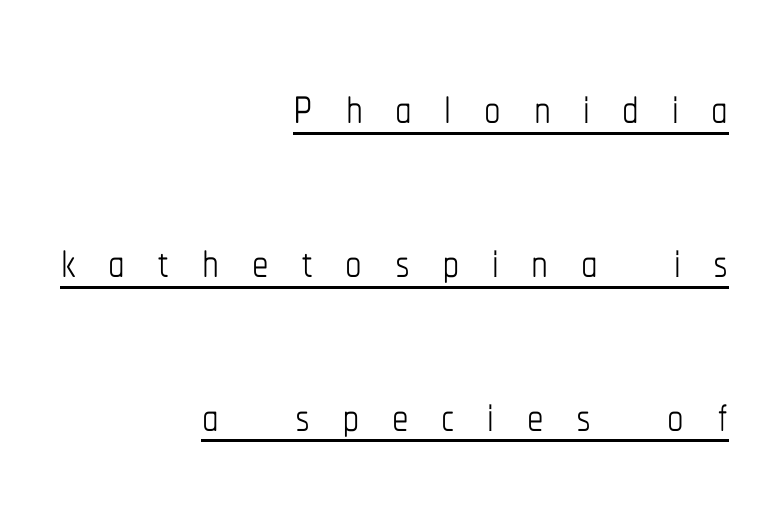
{"italic": "no", "bold": "no", "weight": "thin", "width": "condensed", "stroke_contrast": "low", "x_height": "medium", "monospaced": "no", "underline": "yes", "align": "right", "line_spacing": "loose", "line_spacing_ratio": 2.33, "letter_spacing": "wide", "letter_spacing_em": 0.49, "glyph_px": 66}
